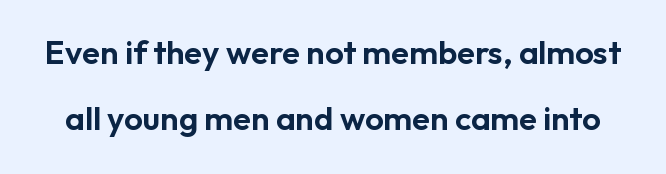
This sample has the flowing, uneven cadence of proportional lettering. These lines keep a tight, regular rhythm from letter to letter. The axis of the letterforms is exactly vertical. The font family rendered here belongs to the sans-serif group. These lines stand farther apart than default settings would place them. The area under the type is left untouched.
